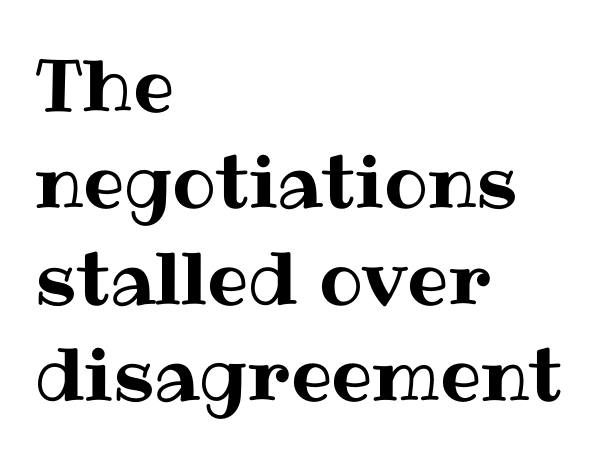
Q: Is the text italic (slanted)? A: No, it is upright.
Q: Is the text underlined? A: No.
Q: How is the paragraph aligned? A: Left-aligned.
Q: Is the spacing between letters normal or unusually wide? A: Normal.
Q: Is the spacing between lines tight, normal or loose? A: Normal.
Q: Width (condensed, normal, or wide)? A: Normal.
Q: Stroke contrast? A: Medium.
Q: x-height? A: Medium.
Q: Monospaced? A: No.
